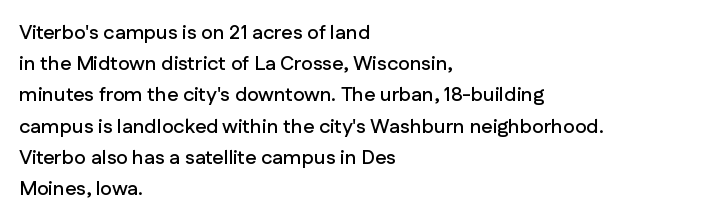
The image shows 20 px text type, upright; set left-aligned, normal line spacing (1.56x), normal letter spacing, not underlined.
